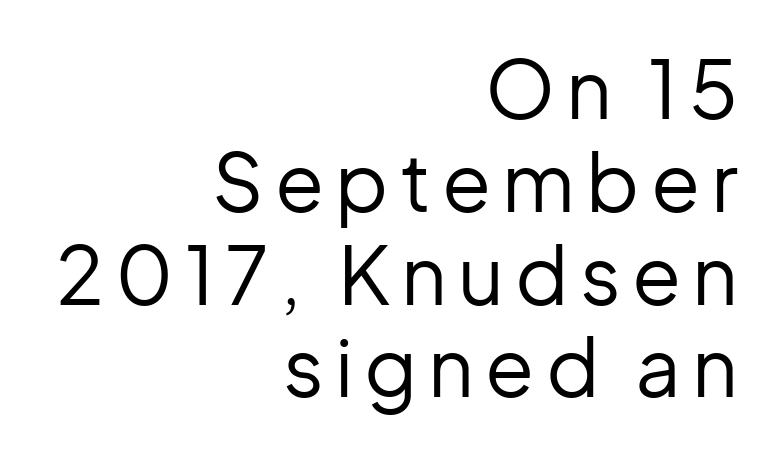
One-word summary of the alignment: right. A light-to-regular cut is what we see here. No word sits above an underline. The letters advance in unequal steps, a hallmark of proportional type. Posture: upright roman. Does the type have serifs? No, each stem ends abruptly.
